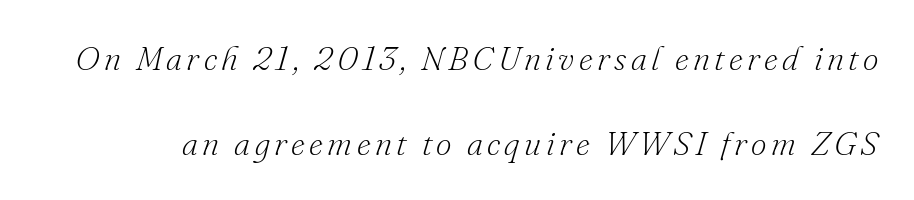
{"serif": "yes", "italic": "yes", "lean": "right", "slant_degrees": 16, "bold": "no", "weight": "light", "width": "normal", "stroke_contrast": "low", "x_height": "small", "monospaced": "no", "underline": "no", "line_spacing": "loose", "line_spacing_ratio": 2.5, "glyph_px": 34}
